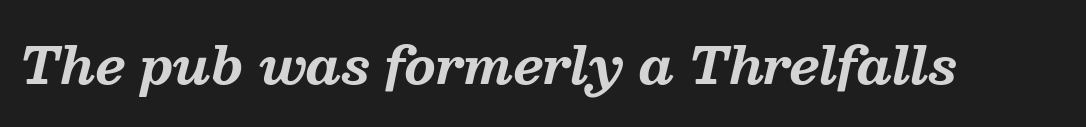
{"serif": "yes", "italic": "yes", "lean": "right", "slant_degrees": 13, "bold": "yes", "weight": "bold", "width": "normal", "stroke_contrast": "medium", "x_height": "medium", "monospaced": "no", "underline": "no", "letter_spacing": "normal", "letter_spacing_em": 0.0, "glyph_px": 50}
